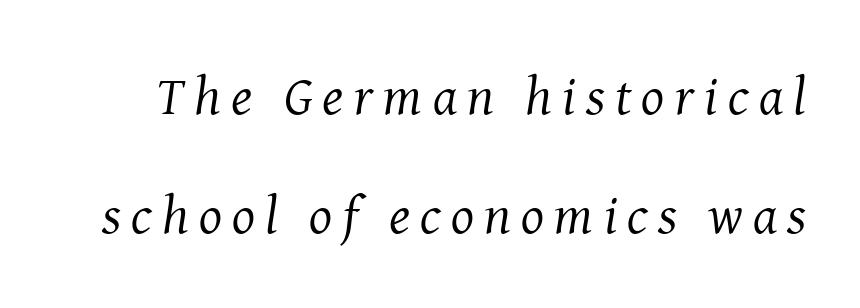
The image shows 54 px regular-weight serif type, italic (leaning right); set loose line spacing (2.21x), not underlined; medium stroke contrast and a medium x-height.
